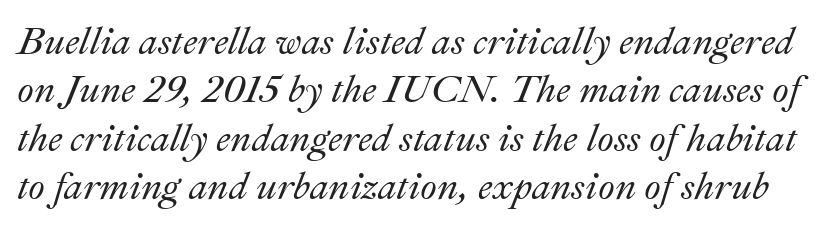
This sample has the flowing, uneven cadence of proportional lettering. The font's italic variant was chosen for this text. Each row of text sits above clean, open space. The type is set solid horizontally, with unmodified tracking.
